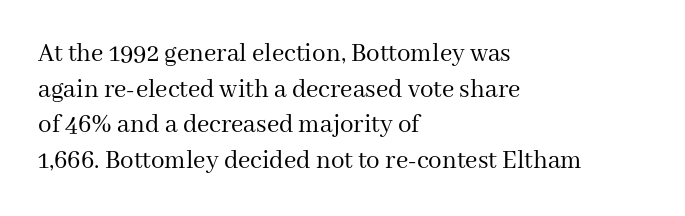
{"italic": "no", "bold": "no", "underline": "no", "align": "left", "line_spacing": "normal", "line_spacing_ratio": 1.32, "letter_spacing": "normal", "letter_spacing_em": 0.0, "glyph_px": 27}
